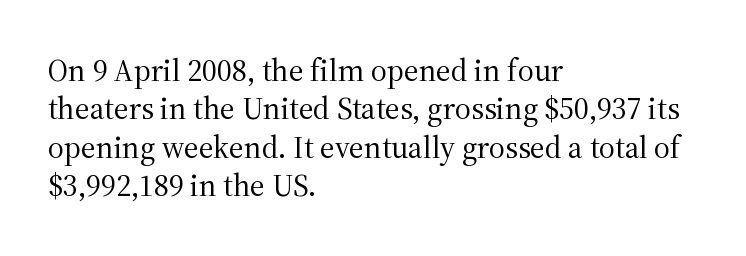
The strip under each line holds only bare page. Spacing between characters is what you'd get straight out of the box. A serif font was chosen for this passage. The rendering uses natural spacing where letterforms have individual widths. Typeset ragged right — the left edge is the straight one. The type sits square on the baseline with zero lean.
